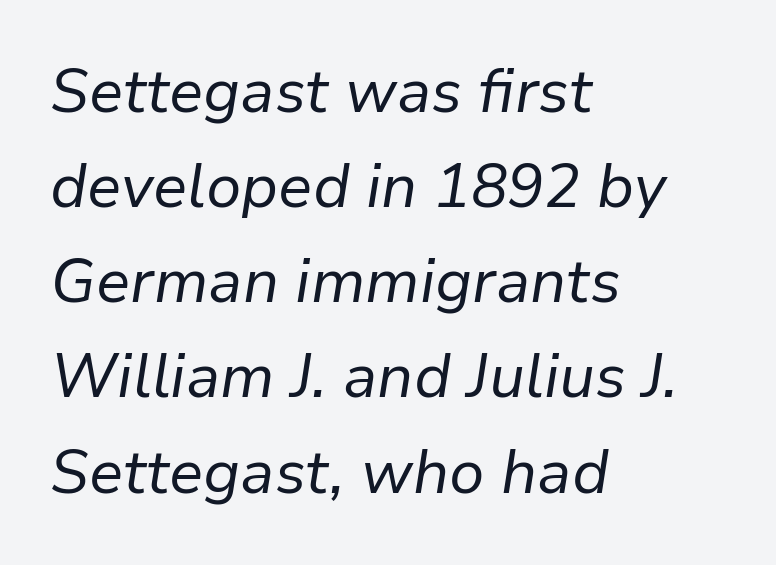
The image shows 61 px regular-weight type, italic (leaning right); set left-aligned, normal line spacing (1.56x), normal letter spacing, not underlined; low stroke contrast and a medium x-height.
